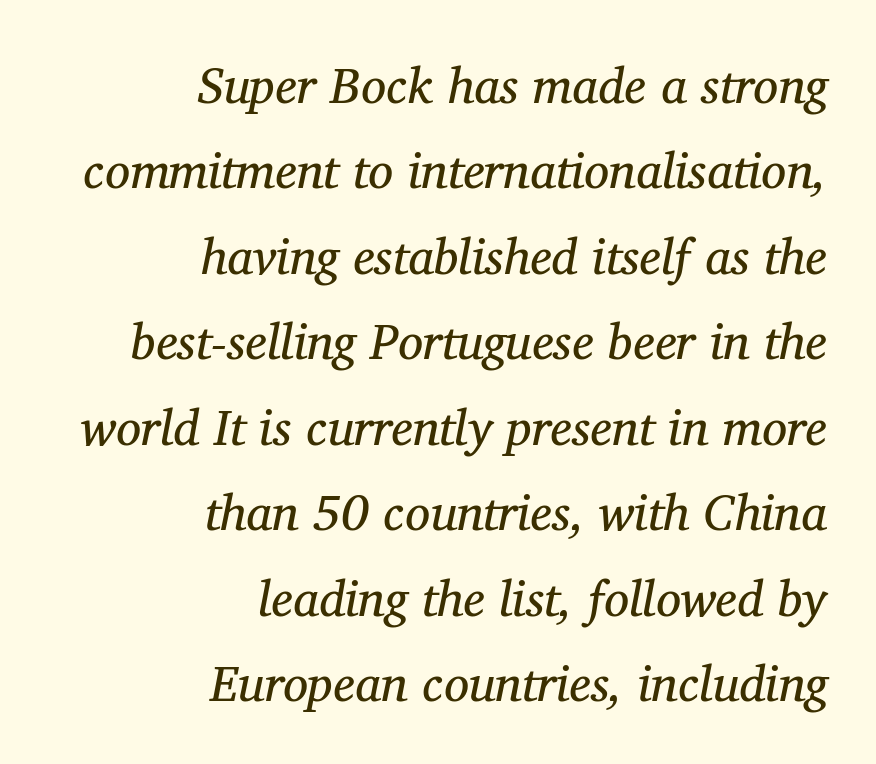
Q: Is the text bold? A: No.
Q: Is the text italic (slanted)? A: Yes, it leans right by about 11 degrees.
Q: Is the typeface a serif or a sans-serif typeface? A: Serif.
Q: Is the text underlined? A: No.
Q: How is the paragraph aligned? A: Right-aligned.
Q: Is the spacing between letters normal or unusually wide? A: Normal.
Q: Width (condensed, normal, or wide)? A: Normal.
Q: Stroke contrast? A: Medium.
Q: x-height? A: Medium.
Q: Monospaced? A: No.
